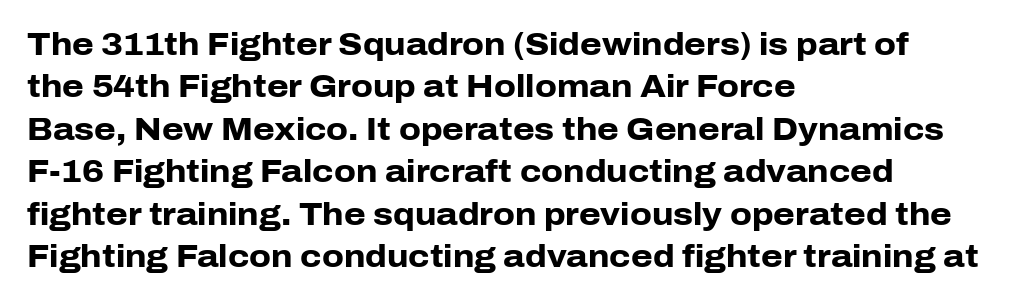
The rendering uses natural spacing where letterforms have individual widths. The face used here is rendered with its standard letterfit. What weight is shown? A full bold with thick strokes. The rendering shows plain stroke endings on the letterforms — a sans-serif design. Leading: standard.
